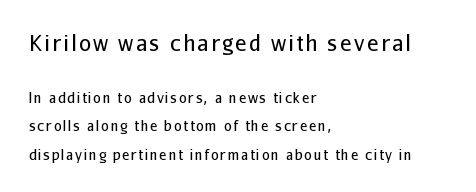
{"italic": "no", "bold": "no", "underline": "no", "align": "left", "line_spacing": "loose", "line_spacing_ratio": 2.02, "larger_block": "first", "size_ratio": 1.5, "glyph_px": 21}
